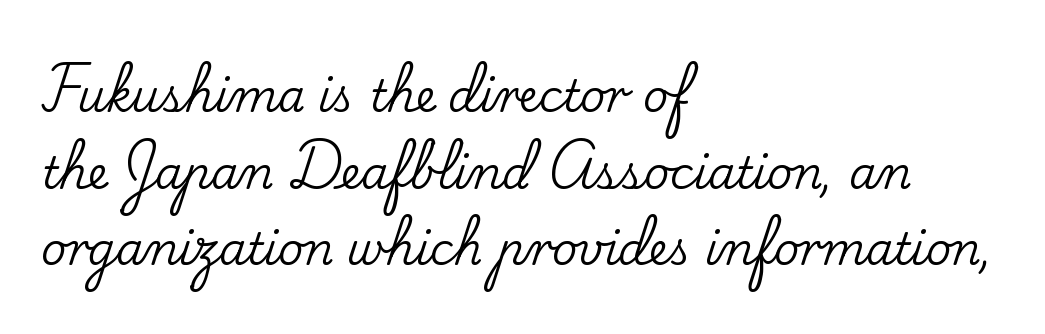
Q: Is the text italic (slanted)? A: Yes.
Q: Is the typeface a serif or a sans-serif typeface? A: Serif.
Q: Is the text underlined? A: No.
Q: How is the paragraph aligned? A: Left-aligned.
Q: Is the spacing between letters normal or unusually wide? A: Normal.
Q: Width (condensed, normal, or wide)? A: Normal.
Q: Stroke contrast? A: Low.
Q: x-height? A: Small.
Q: Monospaced? A: No.
